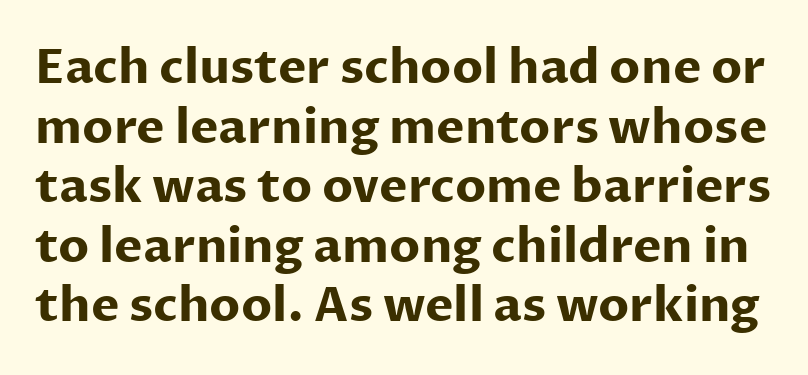
Q: Is the text bold? A: Yes.
Q: Is the text italic (slanted)? A: No, it is upright.
Q: Is the typeface a serif or a sans-serif typeface? A: Sans-serif.
Q: Is the text underlined? A: No.
Q: Is the spacing between letters normal or unusually wide? A: Normal.
Q: Width (condensed, normal, or wide)? A: Normal.
Q: Stroke contrast? A: Low.
Q: x-height? A: Medium.
Q: Monospaced? A: No.
